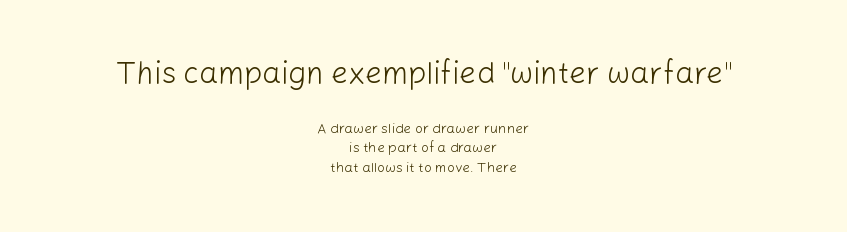
{"serif": "no", "italic": "no", "bold": "no", "weight": "light", "width": "normal", "stroke_contrast": "low", "x_height": "medium", "monospaced": "no", "underline": "no", "align": "center", "line_spacing": "normal", "line_spacing_ratio": 1.42, "letter_spacing": "normal", "letter_spacing_em": 0.0, "larger_block": "first", "size_ratio": 2.14, "glyph_px": 30}
